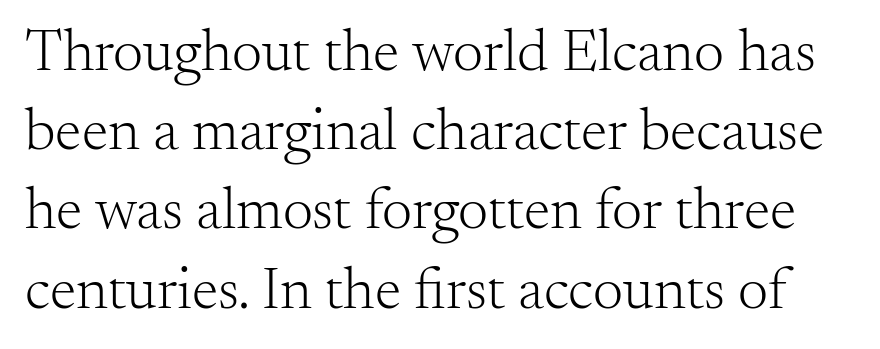
Q: Is the text bold? A: No.
Q: Is the text italic (slanted)? A: No, it is upright.
Q: Is the typeface a serif or a sans-serif typeface? A: Serif.
Q: Is the text underlined? A: No.
Q: Is the spacing between letters normal or unusually wide? A: Normal.
Q: Is the spacing between lines tight, normal or loose? A: Normal.
Q: Width (condensed, normal, or wide)? A: Normal.
Q: Stroke contrast? A: Medium.
Q: x-height? A: Small.
Q: Monospaced? A: No.
